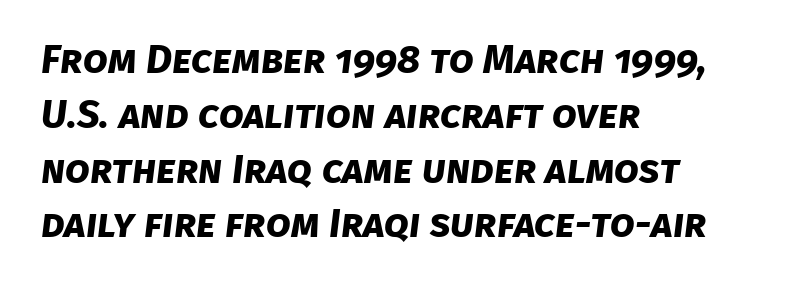
If you measured baseline to baseline, you'd find a middling distance. The letters sit at their default tracking, neither squeezed nor spread. The gap between lines stays unmarked. Looks like regular typesetting: each glyph gets only the width it needs. Horizontal alignment here is leftward, the default for most running prose.
